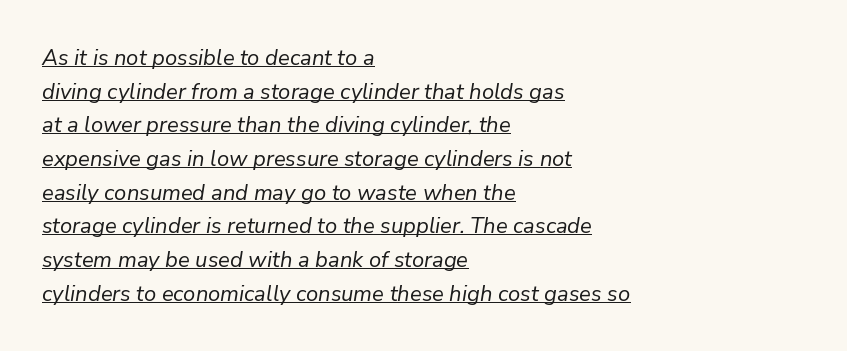
Q: Is the text bold? A: No.
Q: Is the text italic (slanted)? A: Yes, it leans right by about 9 degrees.
Q: Is the text underlined? A: Yes.
Q: How is the paragraph aligned? A: Left-aligned.
Q: Is the spacing between letters normal or unusually wide? A: Normal.
Q: Is the spacing between lines tight, normal or loose? A: Normal.
